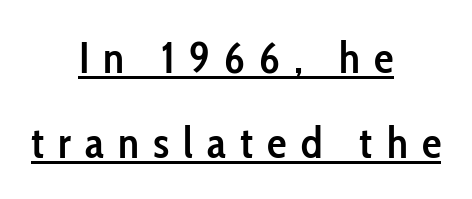
{"serif": "no", "italic": "no", "bold": "semi", "weight": "semibold", "width": "condensed", "stroke_contrast": "low", "x_height": "medium", "monospaced": "no", "underline": "yes", "align": "center", "line_spacing": "loose", "line_spacing_ratio": 1.93, "letter_spacing": "wide", "letter_spacing_em": 0.32, "glyph_px": 44}
